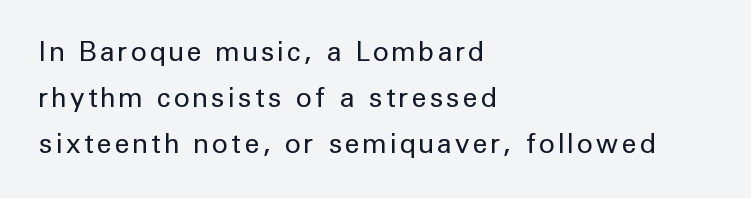
{"italic": "no", "bold": "no", "underline": "no", "align": "left", "line_spacing": "normal", "line_spacing_ratio": 1.7, "glyph_px": 27}
